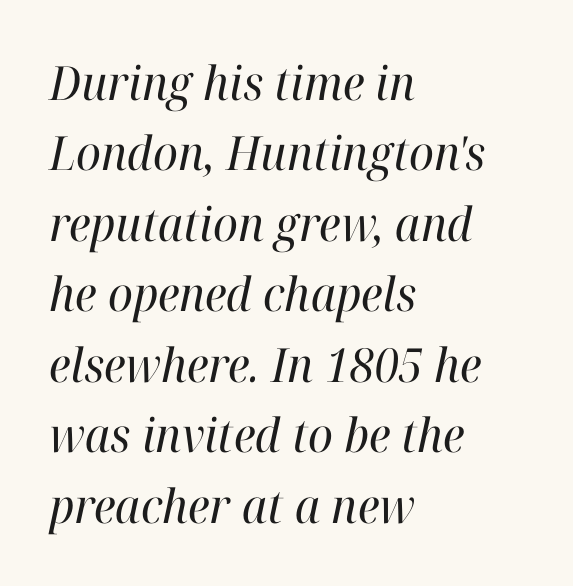
{"serif": "yes", "italic": "yes", "lean": "right", "slant_degrees": 12, "bold": "no", "weight": "regular", "width": "normal", "stroke_contrast": "high", "x_height": "medium", "monospaced": "no", "underline": "no", "align": "left", "line_spacing": "normal", "line_spacing_ratio": 1.5, "letter_spacing": "normal", "letter_spacing_em": 0.0, "glyph_px": 47}
